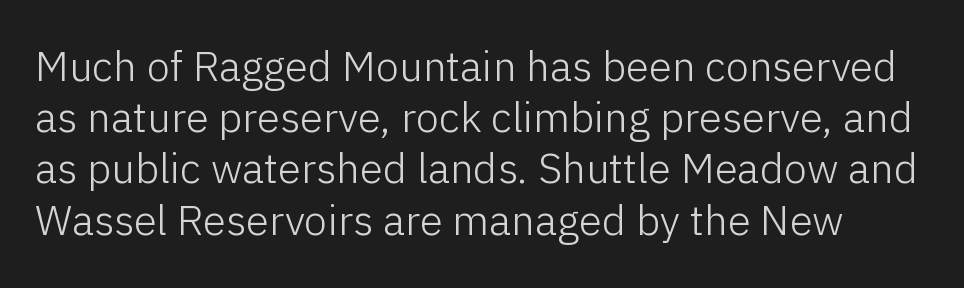
Short note: letters normally spaced. Examine the stroke ends and you'll find no serifs. The foot of each line stays bare and open. Nothing heavy about these letters — not bold at all. The type sits square on the baseline with zero lean. This sample has the flowing, uneven cadence of proportional lettering.
